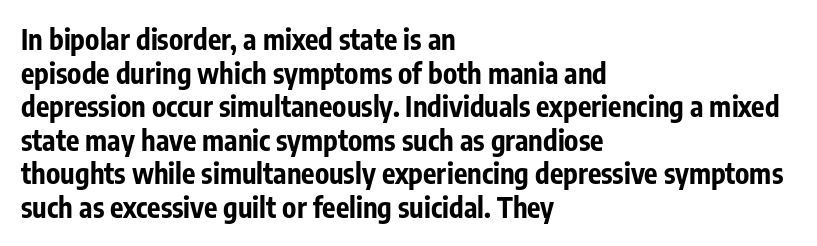
The image shows 28 px bold, condensed sans-serif type, upright; set left-aligned, line spacing 1.2x, normal letter spacing, not underlined; low stroke contrast and a medium x-height.
